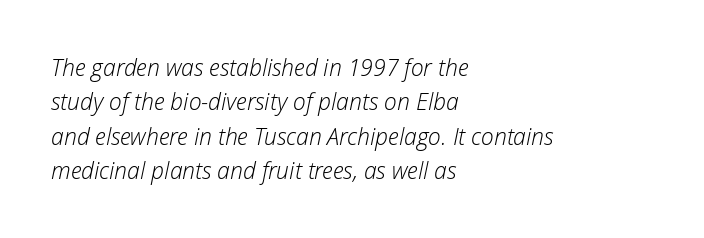
The image shows 23 px text type, italic (leaning right); set left-aligned, normal line spacing (1.5x), normal letter spacing, not underlined.
